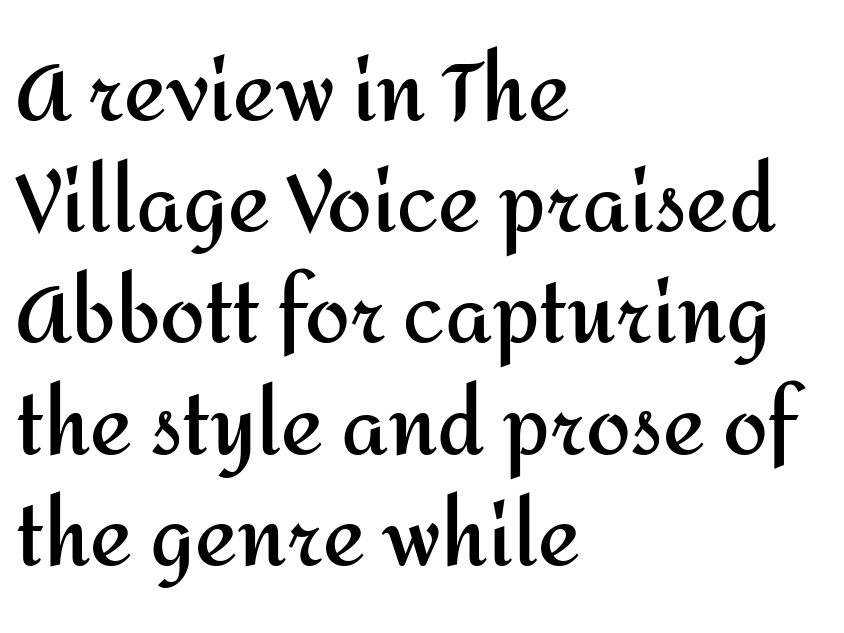
Think of a printed novel: that variable character pitch is what you see here. Tall strokes in this sample are plumb rather than angled. A sans-serif font was chosen for this passage. Horizontally, the lines are justified to the leading edge only. Is the letter spacing exaggerated? No — it looks like the ordinary default. Vertically, the passage feels balanced, rows spaced as you'd expect.
